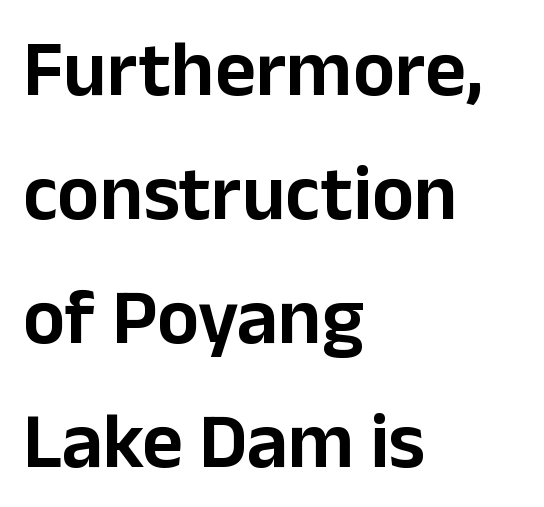
{"serif": "no", "italic": "no", "width": "normal", "stroke_contrast": "low", "x_height": "medium", "monospaced": "no", "underline": "no", "align": "left", "line_spacing": "normal", "line_spacing_ratio": 1.57, "letter_spacing": "normal", "letter_spacing_em": 0.0, "glyph_px": 79}
